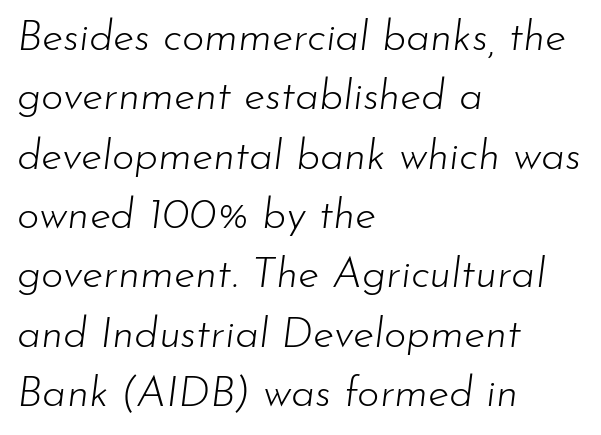
The image shows 43 px light type, italic (leaning right); set left-aligned, normal line spacing (1.38x), normal letter spacing, not underlined; low stroke contrast and a small x-height.
